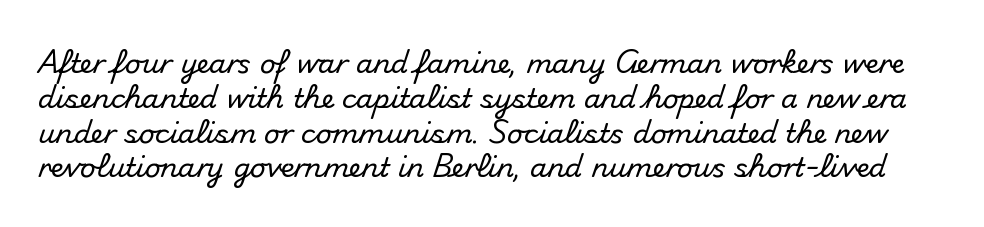
{"underline": "no", "line_spacing": "normal", "line_spacing_ratio": 1.29, "letter_spacing": "normal", "letter_spacing_em": 0.0, "glyph_px": 27}
